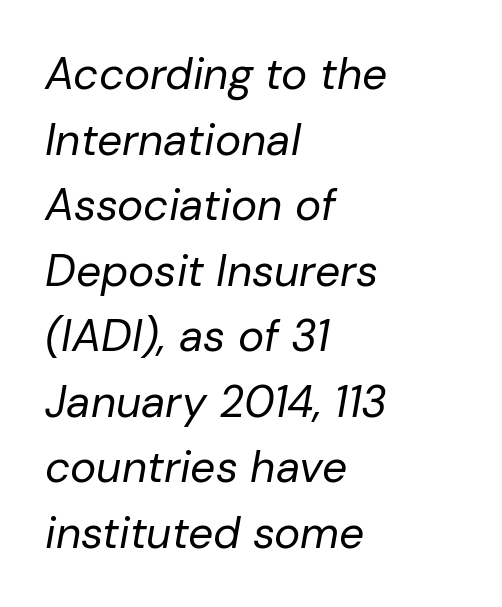
Q: Is the text bold? A: No.
Q: Is the text italic (slanted)? A: Yes, it leans right by about 10 degrees.
Q: Is the text underlined? A: No.
Q: How is the paragraph aligned? A: Left-aligned.
Q: Is the spacing between letters normal or unusually wide? A: Normal.
Q: Is the spacing between lines tight, normal or loose? A: Normal.
Q: Width (condensed, normal, or wide)? A: Normal.
Q: Stroke contrast? A: Low.
Q: x-height? A: Medium.
Q: Monospaced? A: No.
